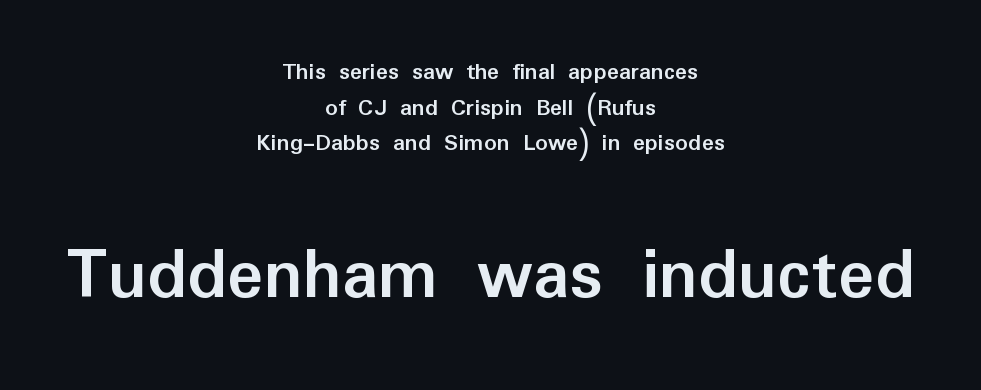
Q: Is the text bold? A: Yes.
Q: Is the text italic (slanted)? A: No, it is upright.
Q: Is the typeface a serif or a sans-serif typeface? A: Sans-serif.
Q: Is the text underlined? A: No.
Q: How is the paragraph aligned? A: Centered.
Q: Is the spacing between letters normal or unusually wide? A: Normal.
Q: Is the spacing between lines tight, normal or loose? A: Normal.
Q: Which block of text is set in a larger size, the first (top) or the second (bottom)? A: The second (bottom) one.
Q: Width (condensed, normal, or wide)? A: Normal.
Q: Stroke contrast? A: Low.
Q: x-height? A: Medium.
Q: Monospaced? A: No.
